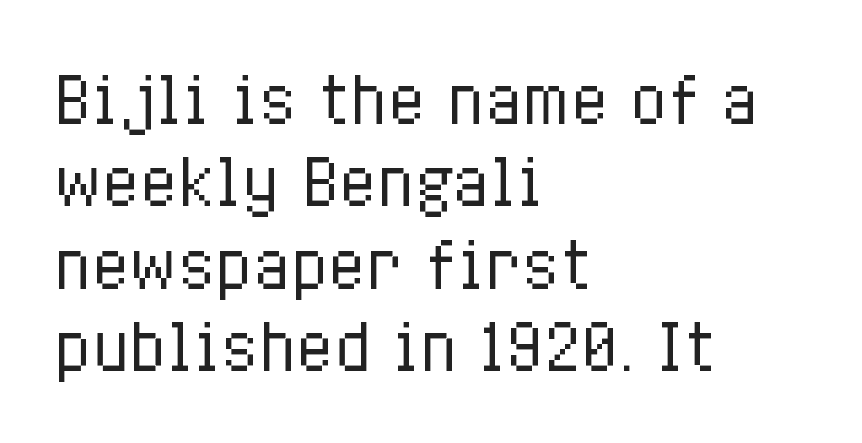
{"italic": "no", "bold": "no", "weight": "regular", "width": "condensed", "stroke_contrast": "low", "x_height": "medium", "monospaced": "no", "underline": "no", "align": "left", "line_spacing": "normal", "line_spacing_ratio": 1.33, "letter_spacing": "normal", "letter_spacing_em": 0.0, "glyph_px": 62}
